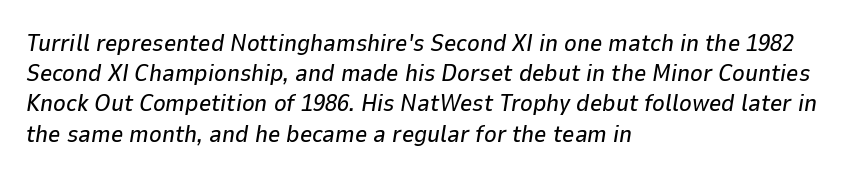
{"italic": "yes", "lean": "right", "slant_degrees": 9, "underline": "no", "align": "left", "line_spacing": "normal", "line_spacing_ratio": 1.26, "letter_spacing": "normal", "letter_spacing_em": 0.0, "glyph_px": 24}
